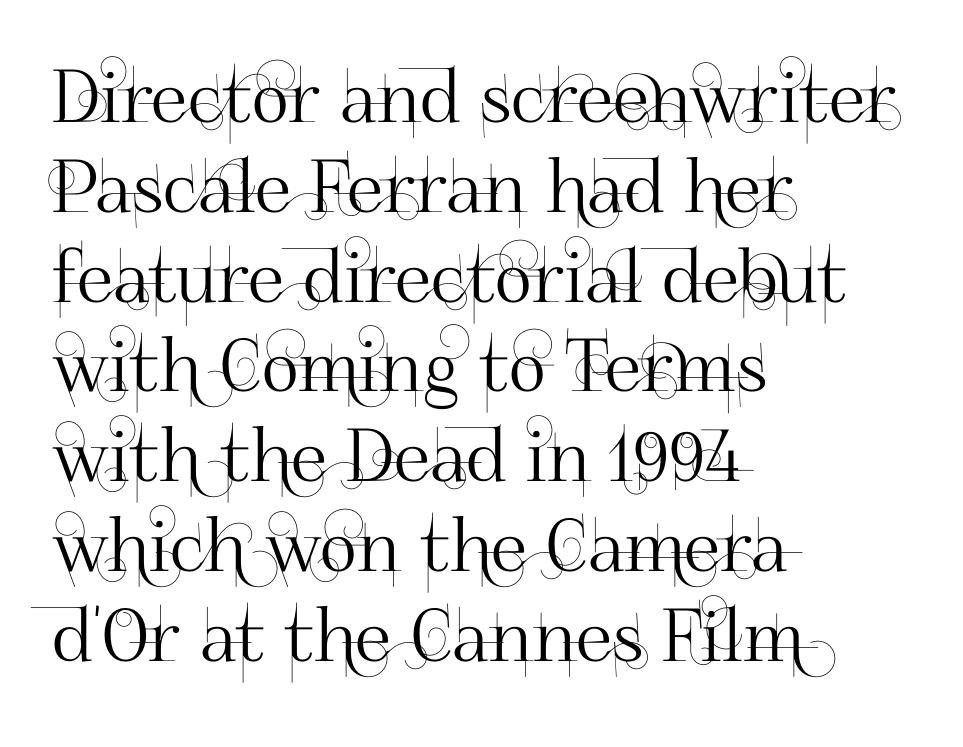
Upright lettering throughout. Does the copy run flush right? No — it runs flush left. Descenders are the only things crossing below the line. Words appear dense and cohesive because spacing is normal. These lines are rendered in a variable-pitch font.
